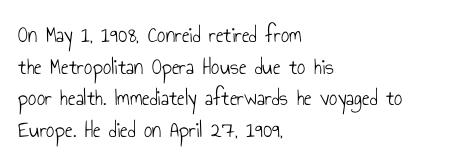
The image shows 23 px text type, upright; set left-aligned, normal line spacing (1.38x), normal letter spacing, not underlined.
